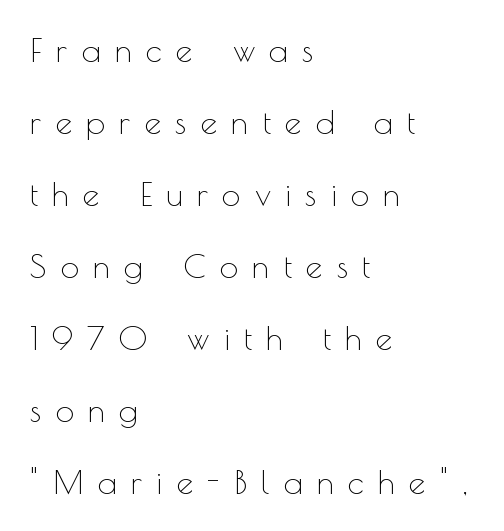
{"serif": "no", "italic": "no", "bold": "no", "weight": "thin", "width": "normal", "x_height": "small", "monospaced": "no", "underline": "no", "align": "left", "line_spacing": "loose", "line_spacing_ratio": 2.18, "letter_spacing": "wide", "letter_spacing_em": 0.43, "glyph_px": 33}
